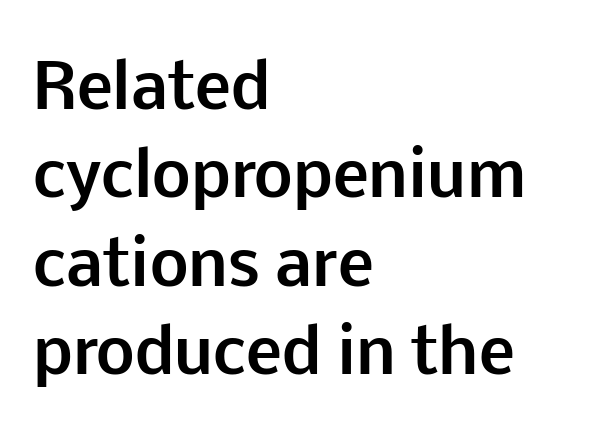
If you drew a line through each stem, it would be perfectly vertical. The passage is arranged the way most books set body copy — flush left. In terms of weight, the rendering is a true, heavy bold. A typesetter would call this proportional, since set widths differ per character. The space between consecutive lines is moderate. Default kerning and tracking; the words read as compact shapes.
